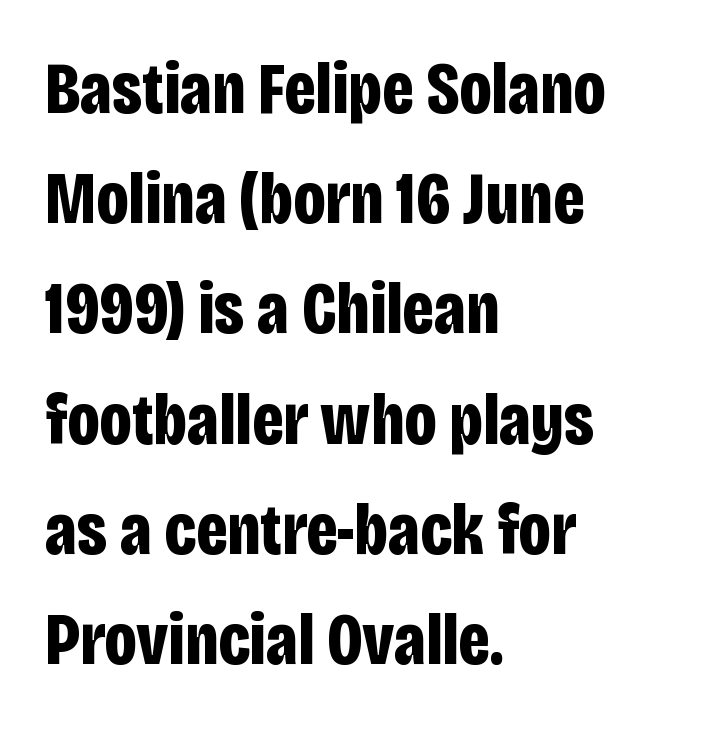
The image shows 73 px bold, condensed sans-serif type, upright; set left-aligned, normal line spacing (1.51x), normal letter spacing, not underlined; low stroke contrast and a large x-height.
